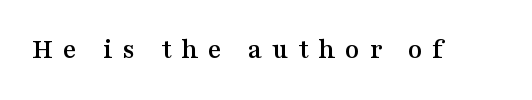
{"serif": "yes", "italic": "no", "width": "wide", "stroke_contrast": "medium", "x_height": "medium", "monospaced": "no", "underline": "no", "letter_spacing": "wide", "letter_spacing_em": 0.34, "glyph_px": 29}
